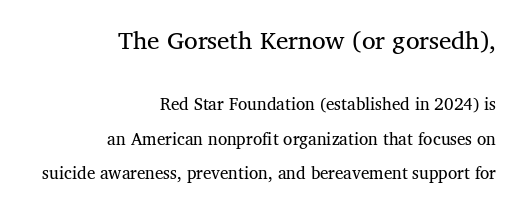
The image shows 25 px text type, upright; set right-aligned, loose line spacing (2.02x), normal letter spacing, not underlined; the first (top) block is 1.47x larger.
